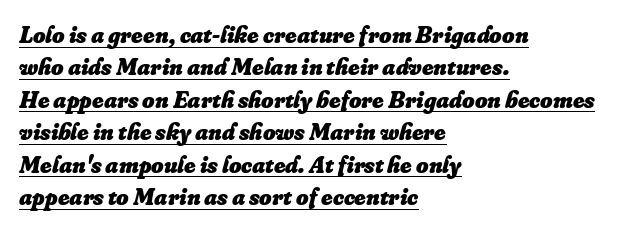
{"italic": "yes", "lean": "right", "slant_degrees": 16, "bold": "yes", "underline": "yes", "align": "left", "line_spacing": "normal", "line_spacing_ratio": 1.35, "letter_spacing": "normal", "letter_spacing_em": 0.0, "glyph_px": 24}
